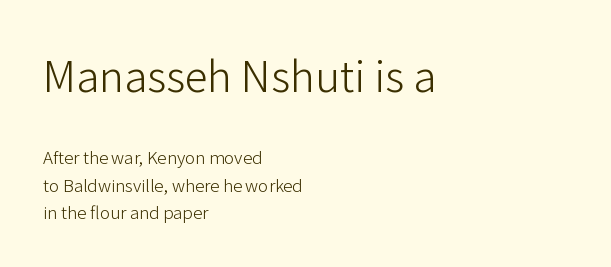
{"serif": "no", "italic": "no", "bold": "no", "weight": "light", "width": "normal", "stroke_contrast": "low", "x_height": "medium", "monospaced": "no", "underline": "no", "align": "left", "line_spacing": "normal", "line_spacing_ratio": 1.61, "letter_spacing": "normal", "letter_spacing_em": 0.0, "larger_block": "first", "size_ratio": 2.47, "glyph_px": 42}
